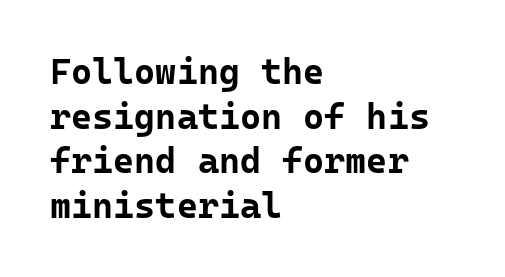
The image shows 36 px bold sans-serif type, upright, monospaced; set left-aligned, line spacing 1.24x, normal letter spacing, not underlined; low stroke contrast and a medium x-height.
